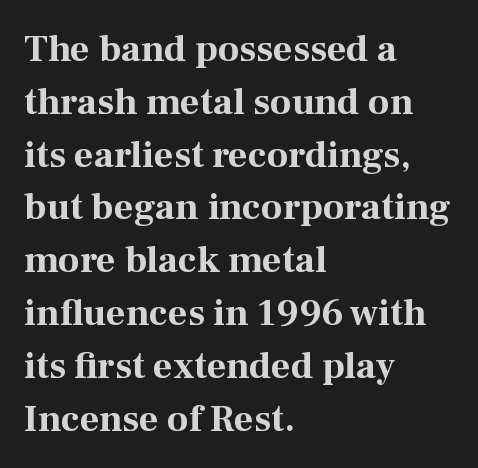
Q: Is the text bold? A: Yes.
Q: Is the text italic (slanted)? A: No, it is upright.
Q: Is the typeface a serif or a sans-serif typeface? A: Serif.
Q: Is the text underlined? A: No.
Q: How is the paragraph aligned? A: Left-aligned.
Q: Is the spacing between letters normal or unusually wide? A: Normal.
Q: Is the spacing between lines tight, normal or loose? A: Normal.
Q: Width (condensed, normal, or wide)? A: Normal.
Q: Stroke contrast? A: Medium.
Q: x-height? A: Medium.
Q: Monospaced? A: No.
